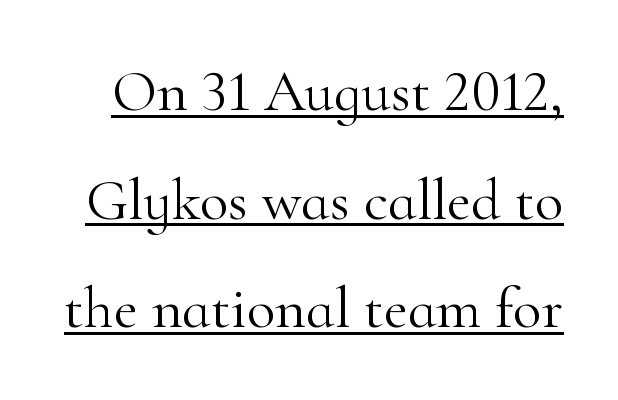
Q: Is the text bold? A: No.
Q: Is the text italic (slanted)? A: No, it is upright.
Q: Is the typeface a serif or a sans-serif typeface? A: Serif.
Q: Is the text underlined? A: Yes.
Q: Is the spacing between letters normal or unusually wide? A: Normal.
Q: Width (condensed, normal, or wide)? A: Normal.
Q: Stroke contrast? A: High.
Q: x-height? A: Small.
Q: Monospaced? A: No.
